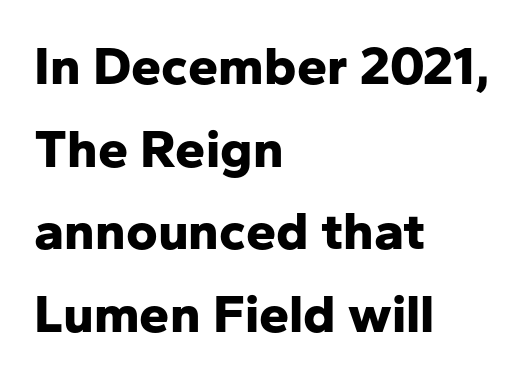
The image shows 54 px bold sans-serif type, upright; set left-aligned, normal line spacing (1.53x), normal letter spacing, not underlined; low stroke contrast and a medium x-height.
